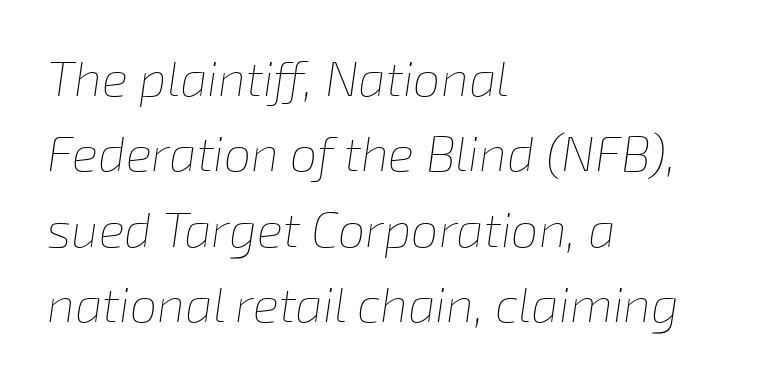
{"italic": "yes", "lean": "right", "slant_degrees": 8, "bold": "no", "weight": "thin", "width": "normal", "stroke_contrast": "low", "x_height": "medium", "monospaced": "no", "underline": "no", "align": "left", "line_spacing": "normal", "line_spacing_ratio": 1.54, "letter_spacing": "normal", "letter_spacing_em": 0.0, "glyph_px": 49}
